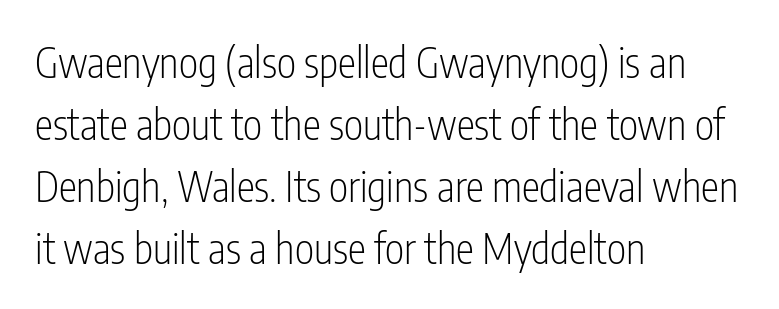
Rule under the text: the space is simply empty. If you drew a line through each stem, it would be perfectly vertical. The line-height multiplier appears to be the usual default. On a weight scale, this lands at 450 or below. Varying glyph widths throughout — classic text-font behaviour.
